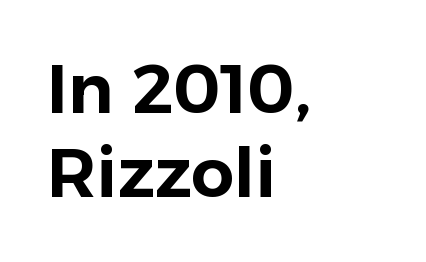
Letterform terminals end flat and unadorned throughout the passage. Proportional: the letters do not fall into vertical columns. The letters stand straight up with perfectly vertical stems. Descender tails drop into unmarked territory. Leftover space on each line is placed entirely after the last word. Look at the tracking — it's just the regular setting, nothing added.
